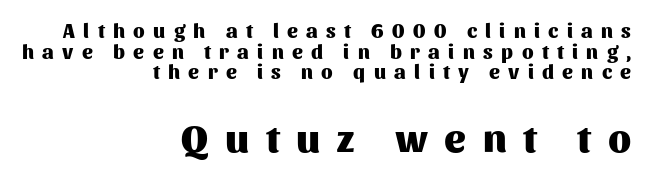
Students, this is bold: see how much ink each stroke carries. A typesetter would call this proportional, since set widths differ per character. Size hierarchy here favors the trailing block over the leading one. If you drew a ruler down the right edge, every line would touch it.
